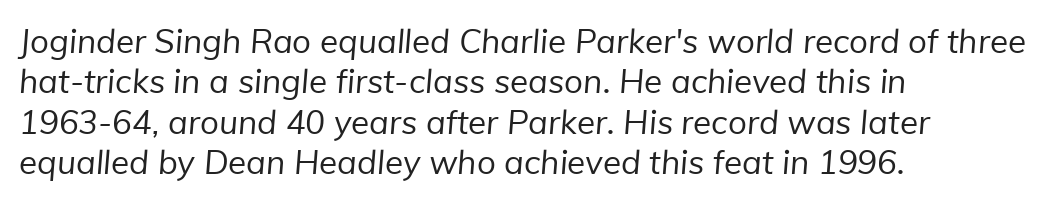
The image shows 33 px regular-weight sans-serif type; set left-aligned, line spacing 1.22x, normal letter spacing, not underlined; low stroke contrast and a medium x-height.
